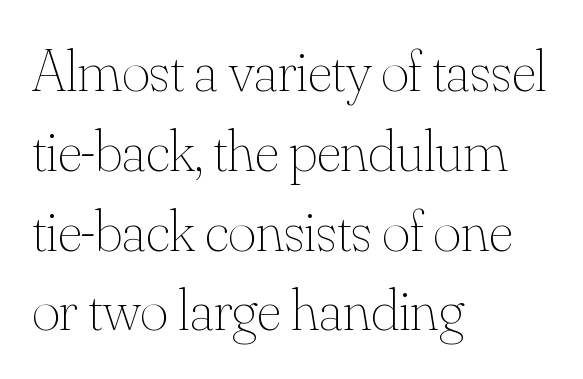
The image shows 60 px thin type, upright; set left-aligned, normal line spacing (1.33x), normal letter spacing, not underlined; medium stroke contrast and a small x-height.
